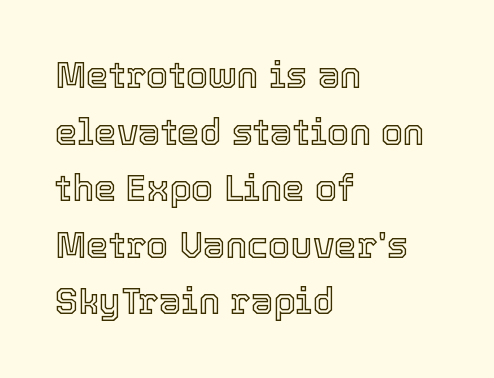
Q: Is the text italic (slanted)? A: No, it is upright.
Q: Is the text underlined? A: No.
Q: How is the paragraph aligned? A: Left-aligned.
Q: Is the spacing between letters normal or unusually wide? A: Normal.
Q: Is the spacing between lines tight, normal or loose? A: Normal.
Q: Width (condensed, normal, or wide)? A: Normal.
Q: x-height? A: Medium.
Q: Monospaced? A: No.
